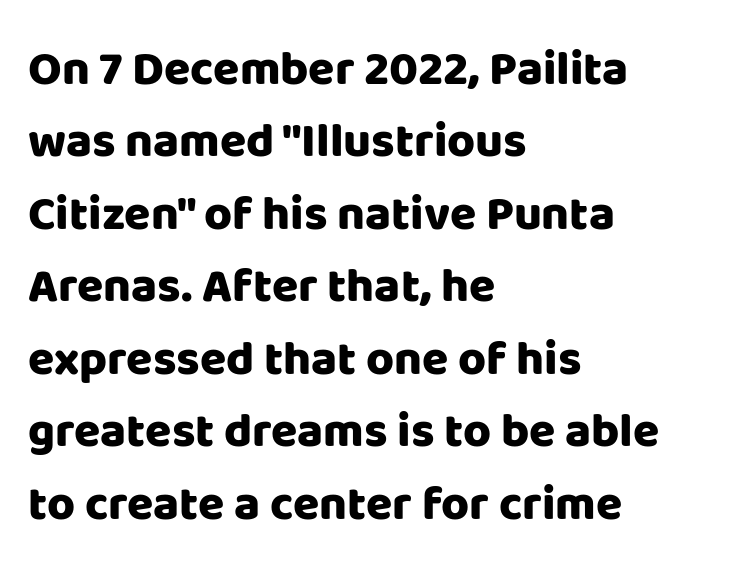
Q: Is the text bold? A: Yes.
Q: Is the text italic (slanted)? A: No, it is upright.
Q: Is the typeface a serif or a sans-serif typeface? A: Sans-serif.
Q: Is the text underlined? A: No.
Q: How is the paragraph aligned? A: Left-aligned.
Q: Is the spacing between letters normal or unusually wide? A: Normal.
Q: Is the spacing between lines tight, normal or loose? A: Normal.
Q: Width (condensed, normal, or wide)? A: Normal.
Q: Stroke contrast? A: Low.
Q: x-height? A: Large.
Q: Monospaced? A: No.
